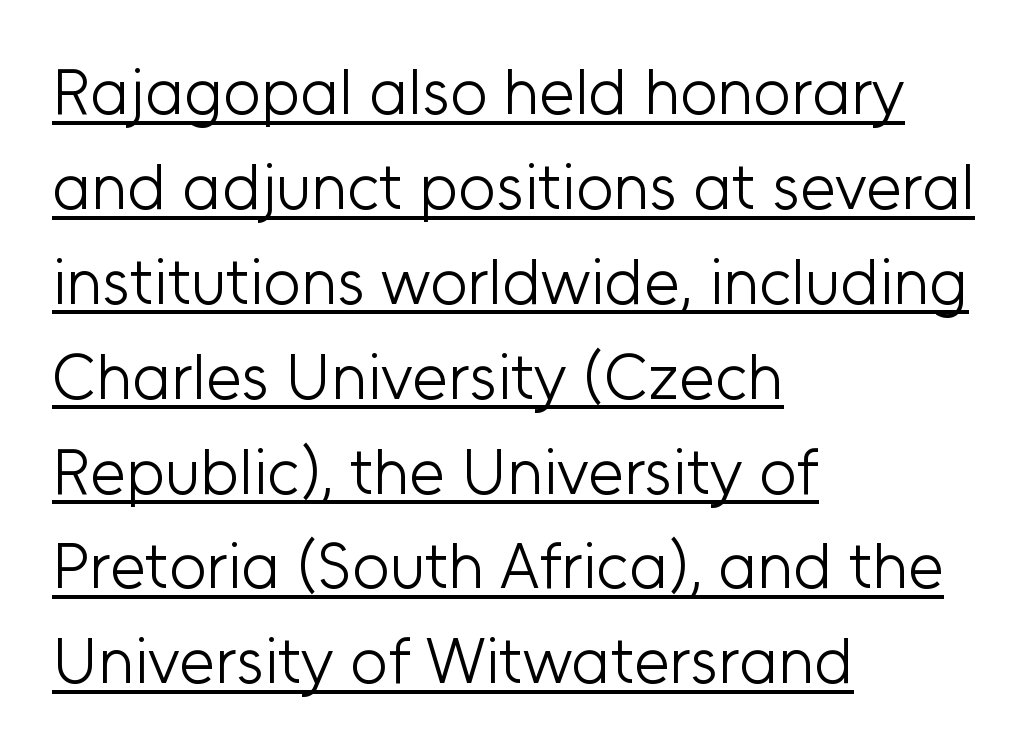
Casual observation: everything's shoved over to the left. These lines are rendered in a variable-pitch font. Unbolded letterforms with no extra heft. Reading down the column, the eye jumps a familiar distance to each next line. This sample uses plain, unmodified letter spacing.
